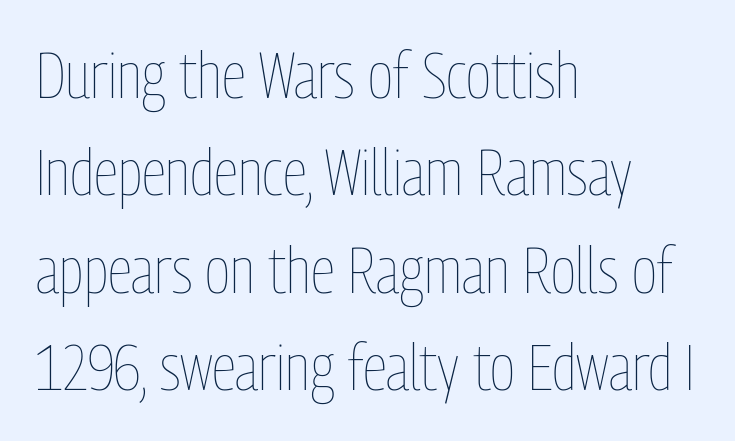
Varying glyph widths throughout — classic text-font behaviour. Italic? Not at all — the glyphs are vertical. In terms of leading, this rendering sits right in the middle. Characters follow at the spacing the type designer built in.
